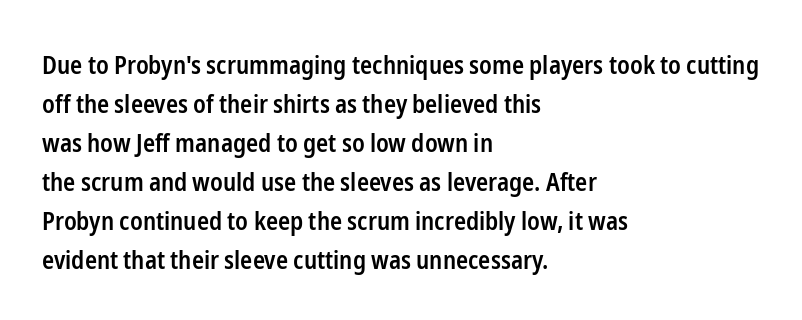
The image shows 25 px text type, upright; set left-aligned, normal line spacing (1.56x), normal letter spacing, not underlined.
